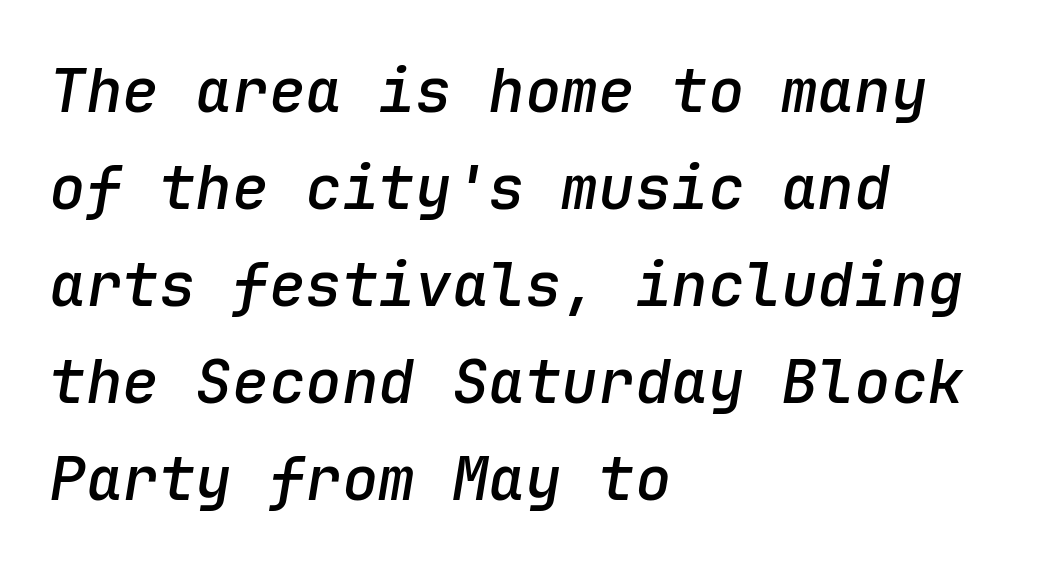
Q: Is the text bold? A: Semi-bold.
Q: Is the text italic (slanted)? A: Yes, it leans right by about 9 degrees.
Q: Is the text underlined? A: No.
Q: How is the paragraph aligned? A: Left-aligned.
Q: Is the spacing between letters normal or unusually wide? A: Normal.
Q: Is the spacing between lines tight, normal or loose? A: Normal.
Q: Width (condensed, normal, or wide)? A: Normal.
Q: Stroke contrast? A: Low.
Q: x-height? A: Medium.
Q: Monospaced? A: Yes.
